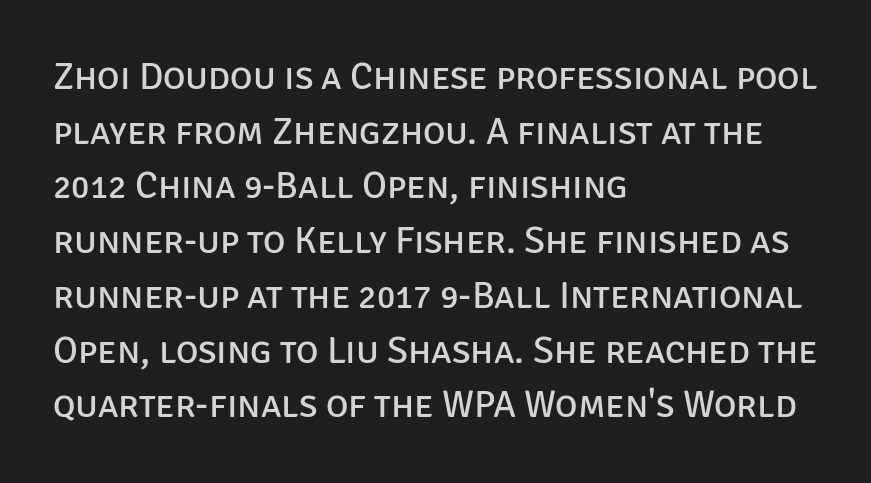
The image shows 38 px regular-weight sans-serif type, upright; set left-aligned, normal line spacing (1.44x), normal letter spacing, not underlined; low stroke contrast and a large x-height.
